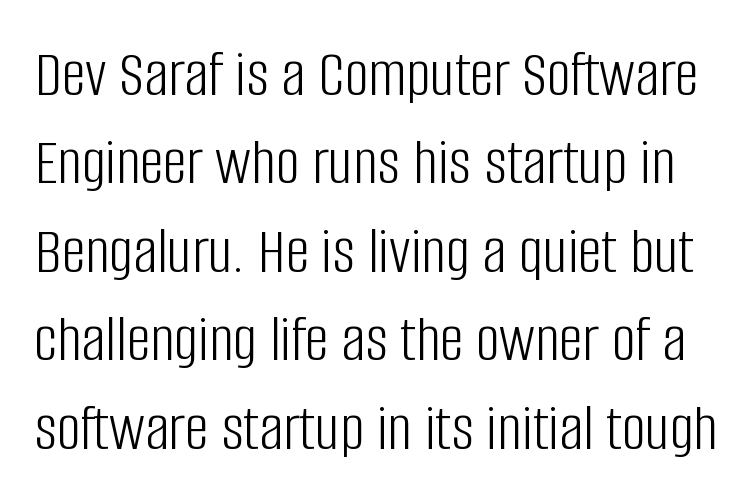
Q: Is the text bold? A: No.
Q: Is the text italic (slanted)? A: No, it is upright.
Q: Is the typeface a serif or a sans-serif typeface? A: Sans-serif.
Q: Is the text underlined? A: No.
Q: Is the spacing between letters normal or unusually wide? A: Normal.
Q: Is the spacing between lines tight, normal or loose? A: Normal.
Q: Width (condensed, normal, or wide)? A: Condensed.
Q: Stroke contrast? A: Low.
Q: x-height? A: Large.
Q: Monospaced? A: No.
